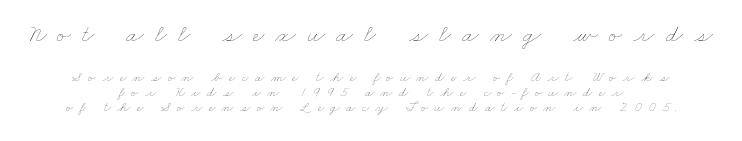
The image shows 25 px text type; set centered, tight line spacing (1.08x), unusually wide letter spacing (+0.44 em), not underlined; the first (top) block is 1.79x larger.
